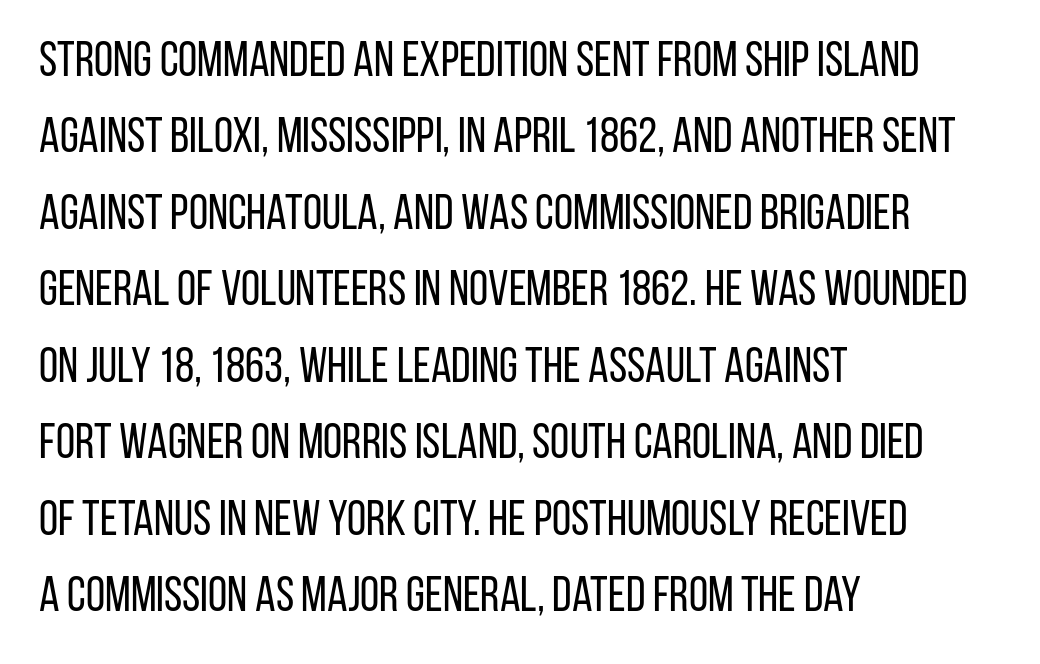
{"serif": "no", "italic": "no", "bold": "no", "weight": "regular", "width": "condensed", "stroke_contrast": "low", "x_height": "large", "monospaced": "no", "underline": "no", "align": "left", "line_spacing": "normal", "line_spacing_ratio": 1.56, "letter_spacing": "normal", "letter_spacing_em": 0.0, "glyph_px": 49}
